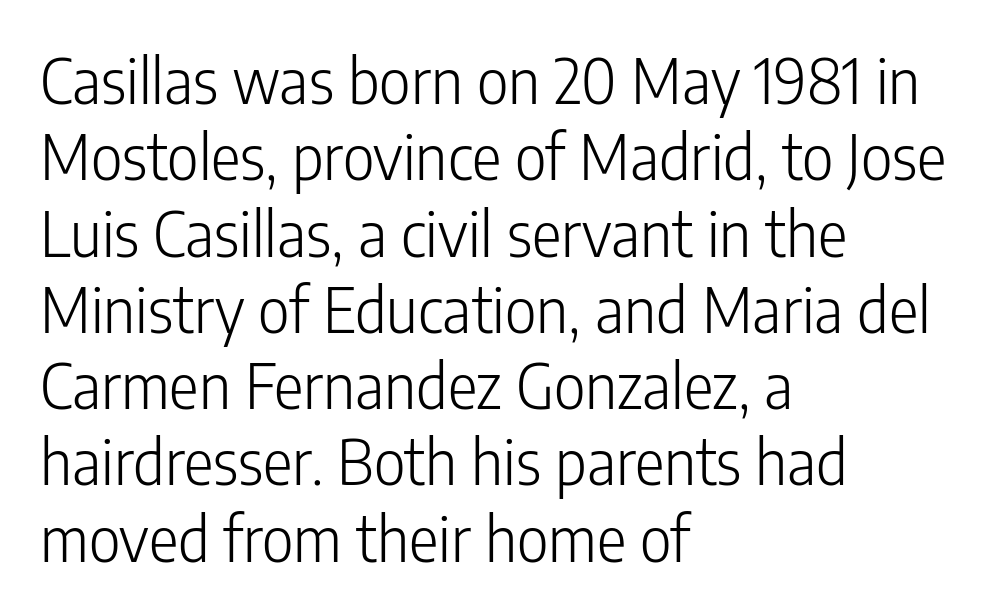
The image shows 62 px light, condensed sans-serif type, upright; set left-aligned, line spacing 1.23x, normal letter spacing, not underlined; low stroke contrast and a medium x-height.
